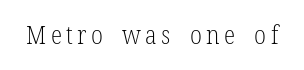
{"italic": "no", "bold": "no", "underline": "no", "glyph_px": 26}
